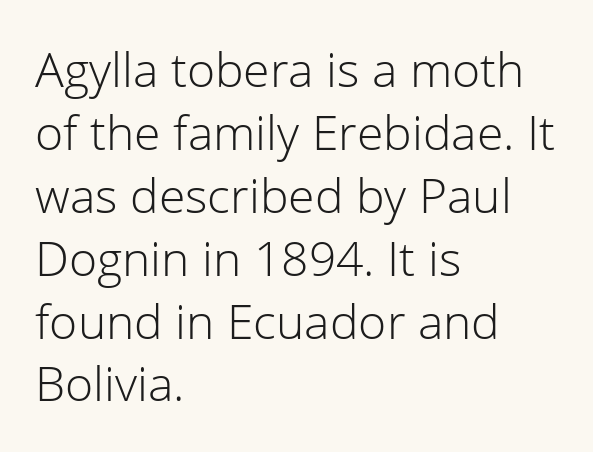
{"serif": "no", "italic": "no", "bold": "no", "weight": "light", "width": "normal", "stroke_contrast": "low", "x_height": "medium", "monospaced": "no", "underline": "no", "align": "left", "line_spacing": "normal", "line_spacing_ratio": 1.31, "letter_spacing": "normal", "letter_spacing_em": 0.0, "glyph_px": 48}
